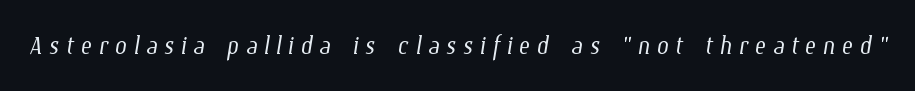
The image shows 34 px light, condensed type; set not underlined; low stroke contrast and a medium x-height.
